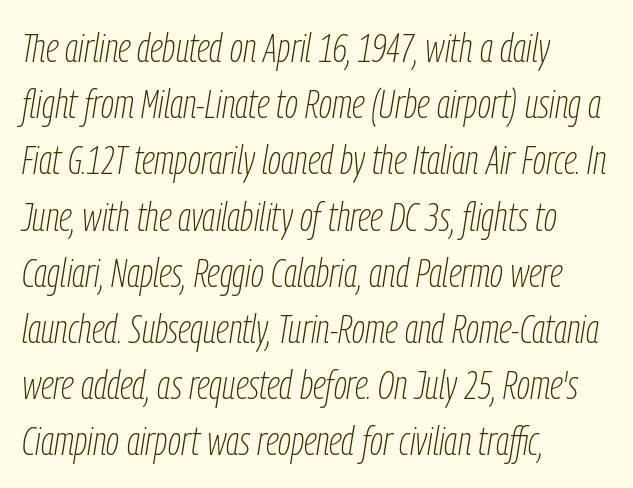
{"italic": "yes", "lean": "right", "slant_degrees": 9, "bold": "no", "weight": "thin", "width": "condensed", "stroke_contrast": "low", "x_height": "medium", "monospaced": "no", "underline": "no", "align": "left", "line_spacing": "normal", "line_spacing_ratio": 1.37, "letter_spacing": "normal", "letter_spacing_em": 0.0, "glyph_px": 41}
